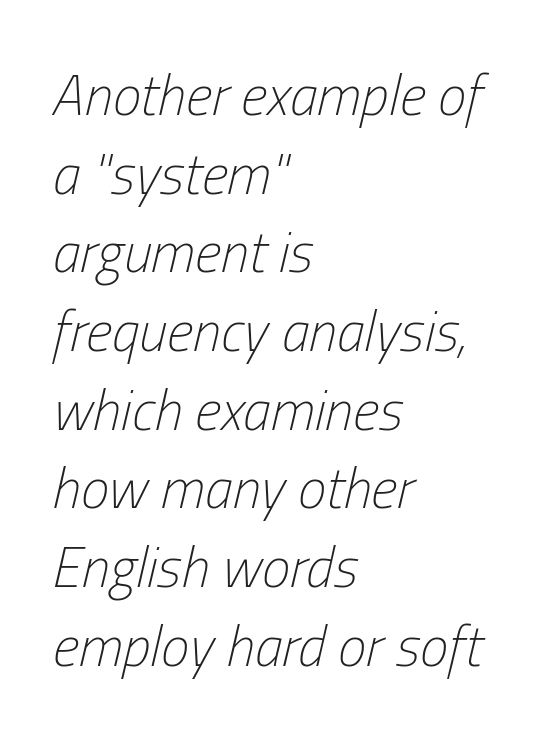
Q: Is the text bold? A: No.
Q: Is the text italic (slanted)? A: Yes, it leans right by about 13 degrees.
Q: Is the text underlined? A: No.
Q: How is the paragraph aligned? A: Left-aligned.
Q: Is the spacing between letters normal or unusually wide? A: Normal.
Q: Is the spacing between lines tight, normal or loose? A: Normal.
Q: Width (condensed, normal, or wide)? A: Condensed.
Q: Stroke contrast? A: Low.
Q: x-height? A: Medium.
Q: Monospaced? A: No.
